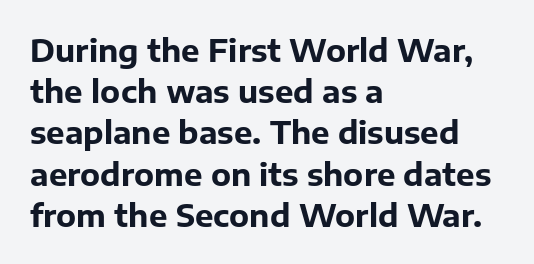
The image shows 31 px bold sans-serif type, upright; set left-aligned, normal line spacing (1.33x), normal letter spacing, not underlined; low stroke contrast and a medium x-height.
